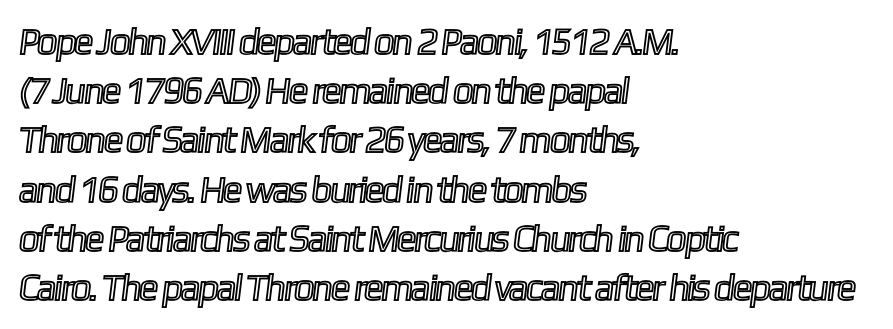
Q: Is the text underlined? A: No.
Q: How is the paragraph aligned? A: Left-aligned.
Q: Is the spacing between letters normal or unusually wide? A: Normal.
Q: Is the spacing between lines tight, normal or loose? A: Normal.
Q: Width (condensed, normal, or wide)? A: Condensed.
Q: x-height? A: Medium.
Q: Monospaced? A: No.
